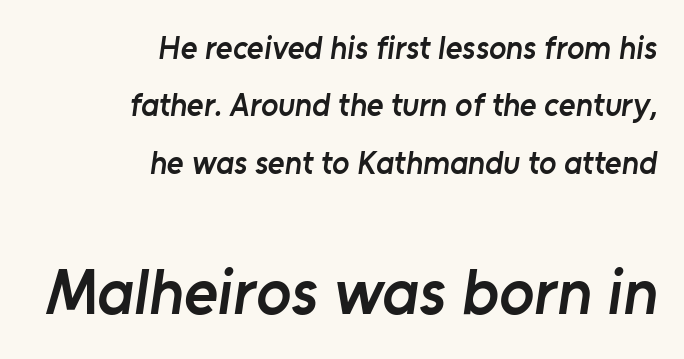
The image shows 65 px semibold sans-serif type; set right-aligned, line spacing 1.79x, normal letter spacing, not underlined; the second (bottom) block is 2.03x larger; low stroke contrast and a medium x-height.
